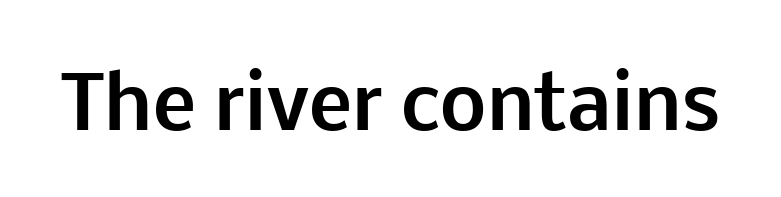
It's the straight-up-and-down kind of type. Here the designer chose a conventional face with non-uniform glyph widths. Standard letterfit; no display-style spreading of the glyphs. Lines of text with bare space underneath. Strong, thick strokes mark this as bold type. The font family rendered here belongs to the sans-serif group.
